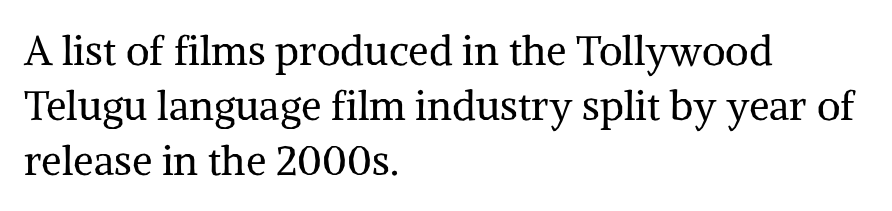
Q: Is the text bold? A: No.
Q: Is the text italic (slanted)? A: No, it is upright.
Q: Is the typeface a serif or a sans-serif typeface? A: Serif.
Q: Is the text underlined? A: No.
Q: How is the paragraph aligned? A: Left-aligned.
Q: Is the spacing between letters normal or unusually wide? A: Normal.
Q: Is the spacing between lines tight, normal or loose? A: Normal.
Q: Width (condensed, normal, or wide)? A: Normal.
Q: Stroke contrast? A: Medium.
Q: x-height? A: Medium.
Q: Monospaced? A: No.
